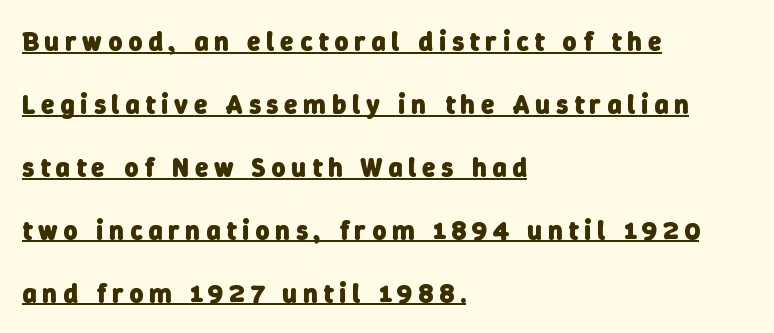
{"bold": "yes", "underline": "yes", "align": "left", "line_spacing": "loose", "line_spacing_ratio": 2.33, "letter_spacing": "wide", "letter_spacing_em": 0.22, "glyph_px": 27}
